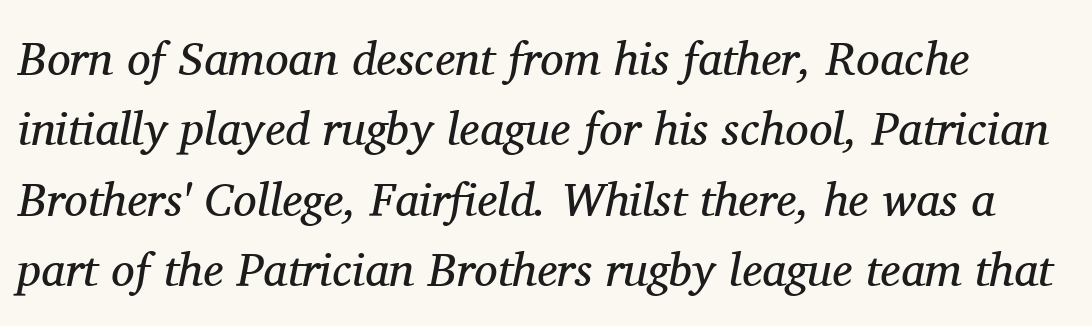
Q: Is the text bold? A: No.
Q: Is the text italic (slanted)? A: Yes, it leans right by about 11 degrees.
Q: Is the typeface a serif or a sans-serif typeface? A: Serif.
Q: Is the text underlined? A: No.
Q: Is the spacing between letters normal or unusually wide? A: Normal.
Q: Is the spacing between lines tight, normal or loose? A: Normal.
Q: Width (condensed, normal, or wide)? A: Normal.
Q: Stroke contrast? A: Medium.
Q: x-height? A: Medium.
Q: Monospaced? A: No.
